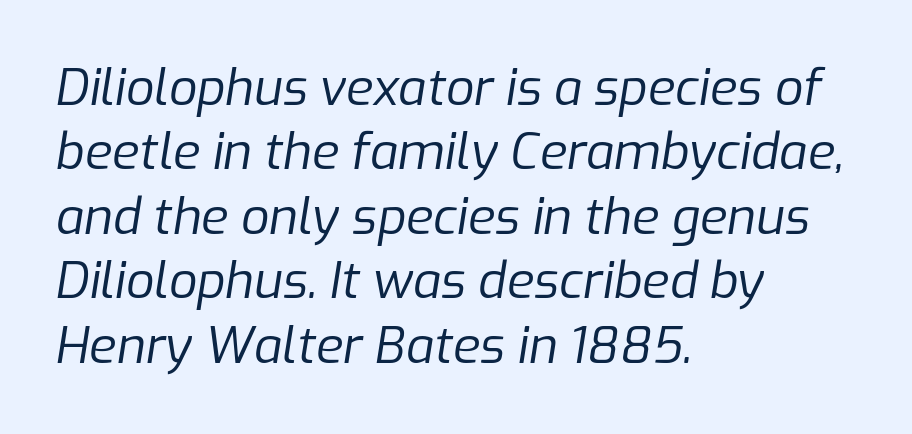
Q: Is the text bold? A: No.
Q: Is the text italic (slanted)? A: Yes, it leans right by about 9 degrees.
Q: Is the text underlined? A: No.
Q: How is the paragraph aligned? A: Left-aligned.
Q: Is the spacing between letters normal or unusually wide? A: Normal.
Q: Is the spacing between lines tight, normal or loose? A: Normal.
Q: Width (condensed, normal, or wide)? A: Normal.
Q: Stroke contrast? A: Low.
Q: x-height? A: Medium.
Q: Monospaced? A: No.
